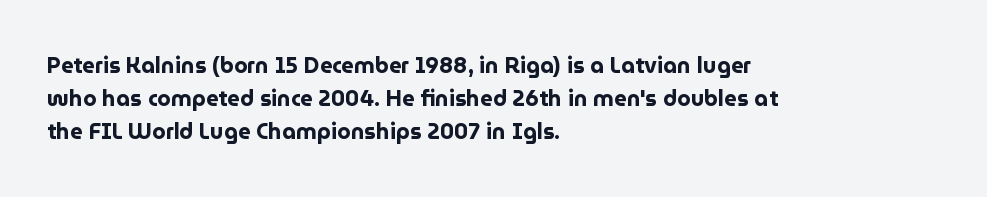
{"italic": "no", "bold": "yes", "underline": "no", "align": "left", "line_spacing": "normal", "line_spacing_ratio": 1.51, "letter_spacing": "normal", "letter_spacing_em": 0.0, "glyph_px": 22}
